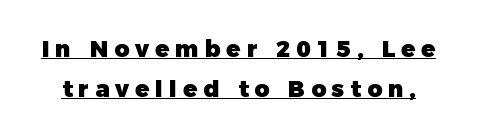
Q: Is the text bold? A: Yes.
Q: Is the text italic (slanted)? A: No, it is upright.
Q: Is the text underlined? A: Yes.
Q: Is the spacing between letters normal or unusually wide? A: Unusually wide.
